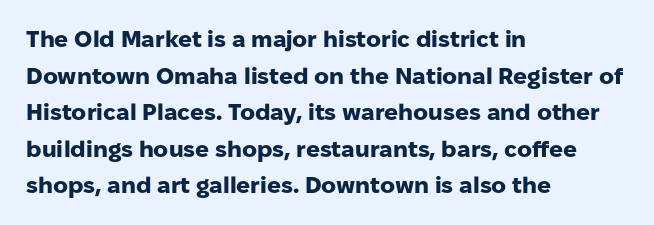
The image shows 23 px bold type, upright; set left-aligned, normal line spacing (1.59x), normal letter spacing, not underlined.
